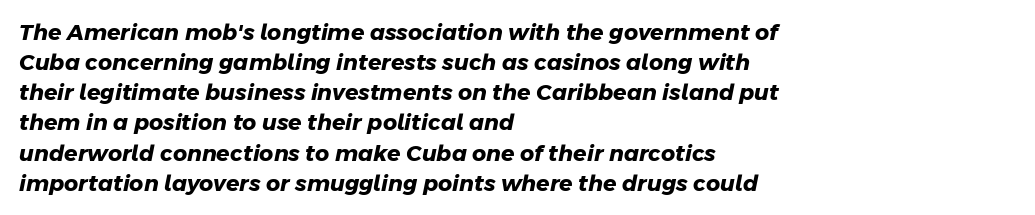
Q: Is the text bold? A: Yes.
Q: Is the text underlined? A: No.
Q: How is the paragraph aligned? A: Left-aligned.
Q: Is the spacing between letters normal or unusually wide? A: Normal.
Q: Is the spacing between lines tight, normal or loose? A: Normal.
